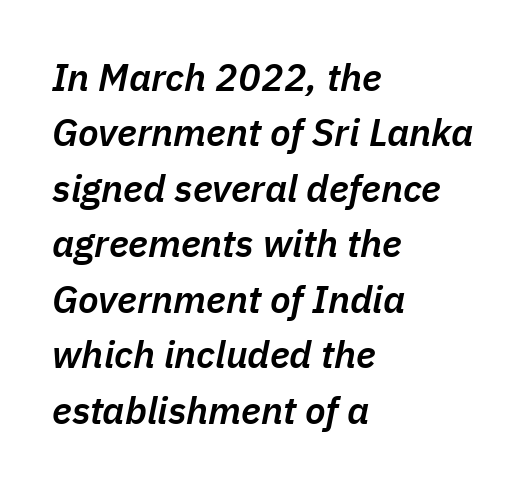
The image shows 38 px semibold type, italic (leaning right); set left-aligned, normal line spacing (1.46x), normal letter spacing, not underlined; low stroke contrast and a medium x-height.
